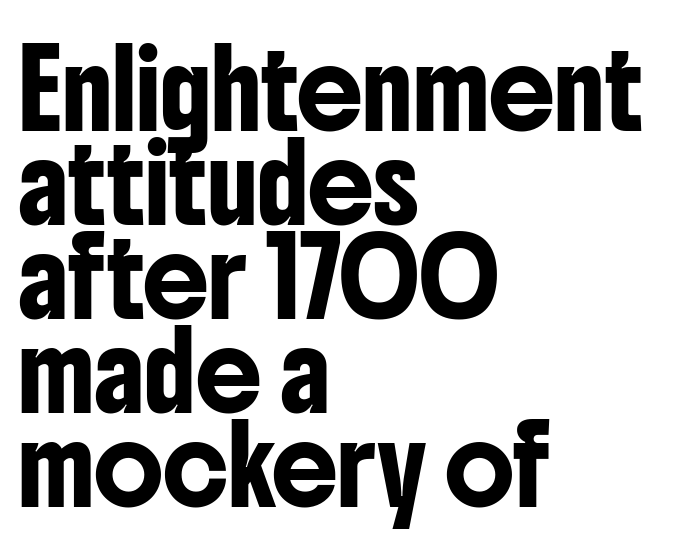
{"serif": "no", "italic": "no", "width": "condensed", "stroke_contrast": "low", "x_height": "medium", "monospaced": "no", "underline": "no", "align": "left", "line_spacing": "normal", "line_spacing_ratio": 1.27, "letter_spacing": "normal", "letter_spacing_em": 0.0, "glyph_px": 74}
